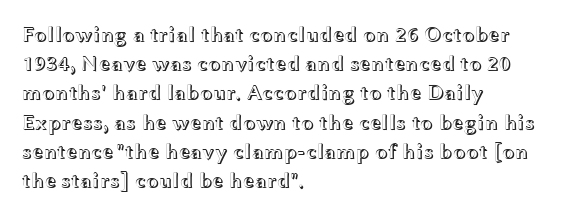
Each word holds together tightly as a unit, with standard inter-letter gaps. Left-aligned paragraph, ragged on the right. The vertical gap from one line to the next is medium. Nope, not italic — everything's standing straight. Check the space under the baseline: it is left empty.
